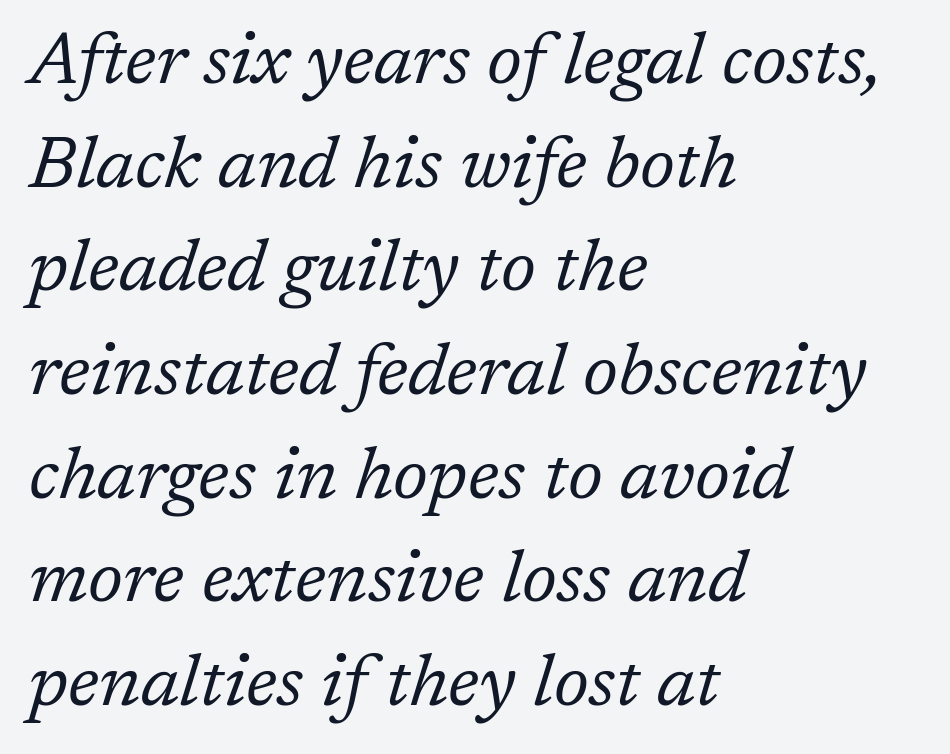
Q: Is the text bold? A: No.
Q: Is the text italic (slanted)? A: Yes, it leans right by about 17 degrees.
Q: Is the typeface a serif or a sans-serif typeface? A: Serif.
Q: Is the text underlined? A: No.
Q: How is the paragraph aligned? A: Left-aligned.
Q: Is the spacing between letters normal or unusually wide? A: Normal.
Q: Is the spacing between lines tight, normal or loose? A: Normal.
Q: Width (condensed, normal, or wide)? A: Normal.
Q: Stroke contrast? A: Low.
Q: x-height? A: Medium.
Q: Monospaced? A: No.
